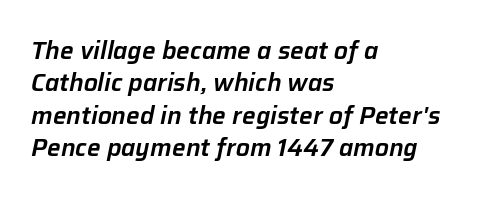
The image shows 24 px text type, italic (leaning right); set left-aligned, normal line spacing (1.35x), normal letter spacing, not underlined.
